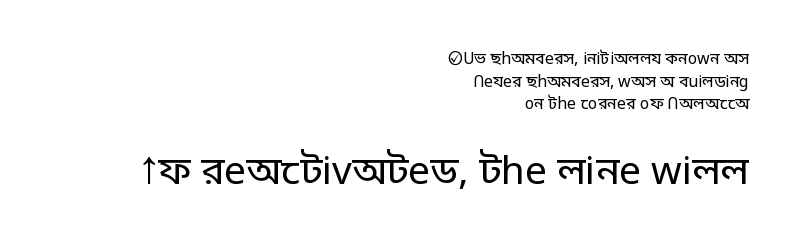
A bare baseline throughout the passage. The designer gave the closing block more size than the opening block. Italic? Not at all — the glyphs are vertical. A normal amount of white space separates one row of letters from the next.
